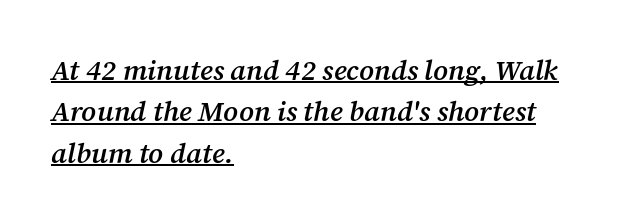
Q: Is the text bold? A: Semi-bold.
Q: Is the text italic (slanted)? A: Yes, it leans right by about 12 degrees.
Q: Is the typeface a serif or a sans-serif typeface? A: Serif.
Q: Is the text underlined? A: Yes.
Q: How is the paragraph aligned? A: Left-aligned.
Q: Is the spacing between letters normal or unusually wide? A: Normal.
Q: Is the spacing between lines tight, normal or loose? A: Normal.
Q: Width (condensed, normal, or wide)? A: Normal.
Q: Stroke contrast? A: Medium.
Q: x-height? A: Medium.
Q: Monospaced? A: No.
